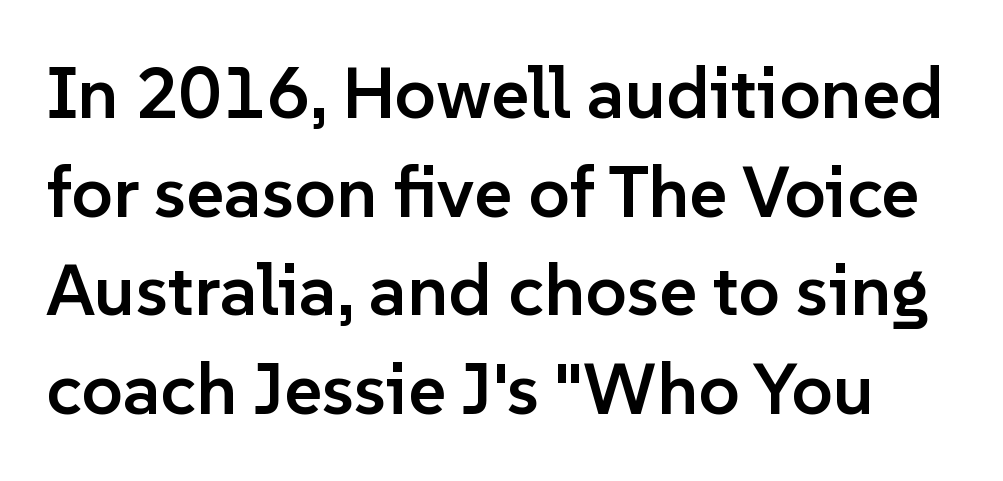
Q: Is the text bold? A: Semi-bold.
Q: Is the text italic (slanted)? A: No, it is upright.
Q: Is the typeface a serif or a sans-serif typeface? A: Sans-serif.
Q: Is the text underlined? A: No.
Q: Is the spacing between letters normal or unusually wide? A: Normal.
Q: Is the spacing between lines tight, normal or loose? A: Normal.
Q: Width (condensed, normal, or wide)? A: Normal.
Q: Stroke contrast? A: Low.
Q: x-height? A: Medium.
Q: Monospaced? A: No.
